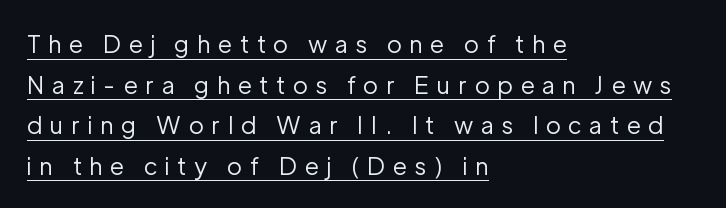
{"italic": "no", "bold": "no", "underline": "yes", "align": "left", "line_spacing": "normal", "line_spacing_ratio": 1.69, "letter_spacing": "wide", "letter_spacing_em": 0.33, "glyph_px": 24}
